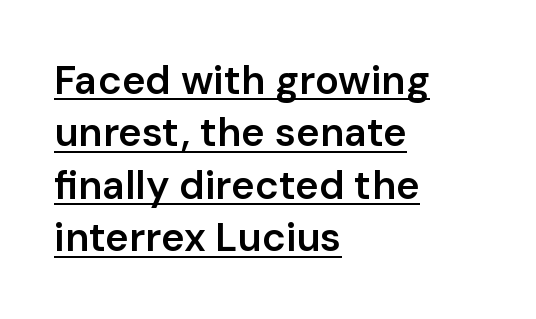
{"serif": "no", "italic": "no", "bold": "semi", "weight": "semibold", "width": "normal", "stroke_contrast": "low", "x_height": "medium", "monospaced": "no", "underline": "yes", "align": "left", "line_spacing": "normal", "line_spacing_ratio": 1.31, "letter_spacing": "normal", "letter_spacing_em": 0.0, "glyph_px": 40}
